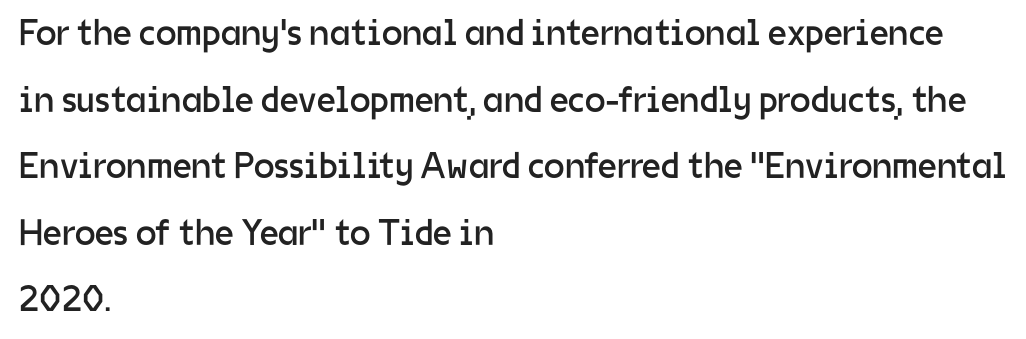
The font's upright variant was chosen for this text. A student would call this left alignment; a typographer would say flush left, rag right. Anything drawn beneath the words? Only blank space. Serifs: no, the terminals of the letterforms are clean. Inter-character spacing is left at the font's built-in metrics.
